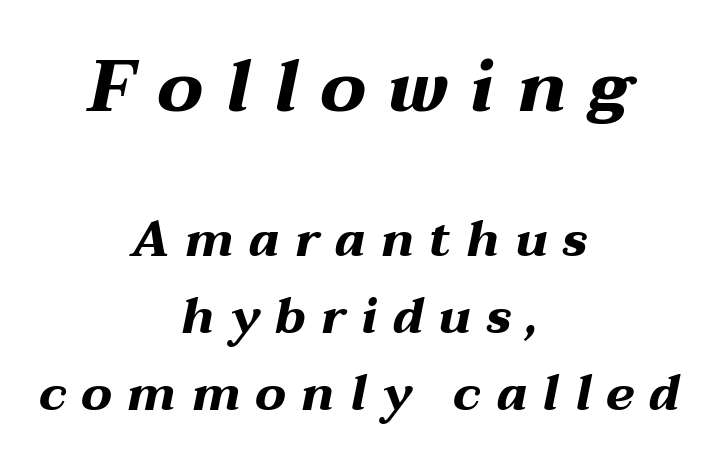
Q: Is the text bold? A: Yes.
Q: Is the text italic (slanted)? A: Yes, it leans right by about 12 degrees.
Q: Is the text underlined? A: No.
Q: How is the paragraph aligned? A: Centered.
Q: Is the spacing between letters normal or unusually wide? A: Unusually wide.
Q: Is the spacing between lines tight, normal or loose? A: Normal.
Q: Which block of text is set in a larger size, the first (top) or the second (bottom)? A: The first (top) one.
Q: Width (condensed, normal, or wide)? A: Wide.
Q: Stroke contrast? A: Medium.
Q: x-height? A: Medium.
Q: Monospaced? A: No.
